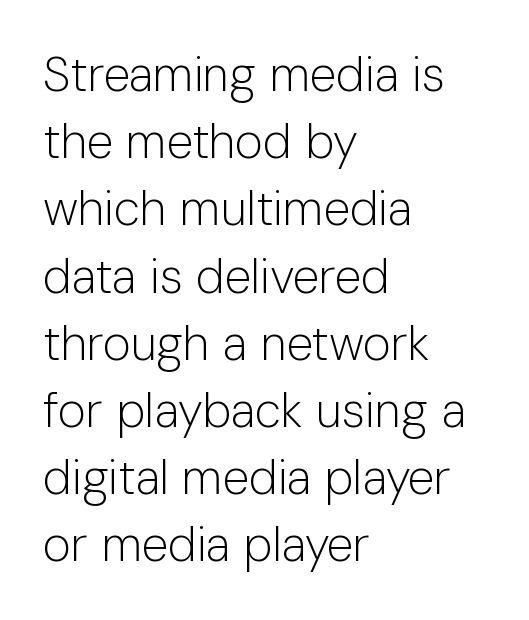
Q: Is the text bold? A: No.
Q: Is the text italic (slanted)? A: No, it is upright.
Q: Is the typeface a serif or a sans-serif typeface? A: Sans-serif.
Q: Is the text underlined? A: No.
Q: How is the paragraph aligned? A: Left-aligned.
Q: Is the spacing between letters normal or unusually wide? A: Normal.
Q: Is the spacing between lines tight, normal or loose? A: Normal.
Q: Width (condensed, normal, or wide)? A: Normal.
Q: Stroke contrast? A: Low.
Q: x-height? A: Medium.
Q: Monospaced? A: No.
